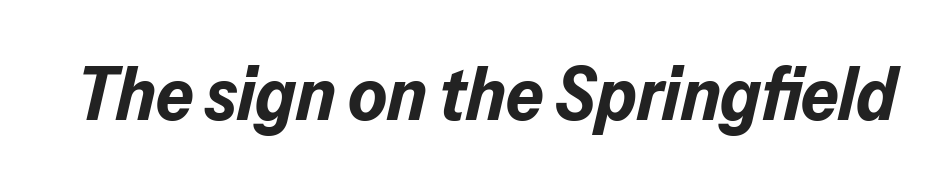
Q: Is the text bold? A: Yes.
Q: Is the text italic (slanted)? A: Yes, it leans right by about 13 degrees.
Q: Is the text underlined? A: No.
Q: Is the spacing between letters normal or unusually wide? A: Normal.
Q: Width (condensed, normal, or wide)? A: Normal.
Q: Stroke contrast? A: Low.
Q: x-height? A: Medium.
Q: Monospaced? A: No.
